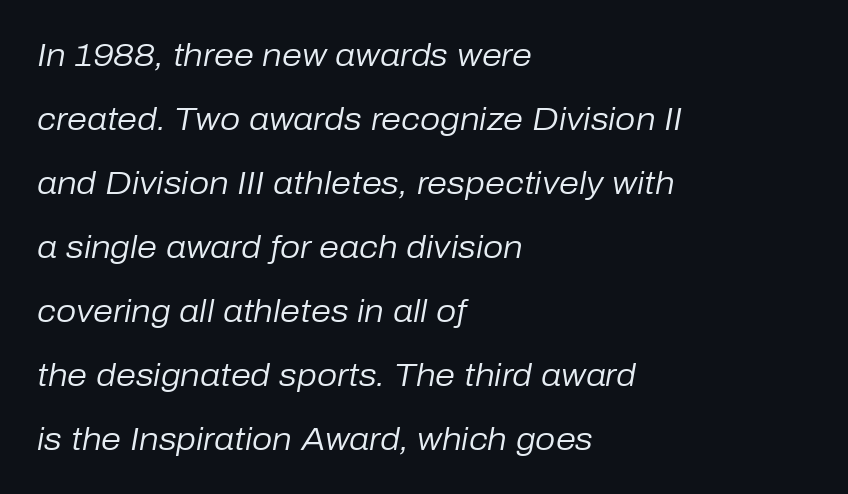
The image shows 32 px regular-weight type, italic (leaning right); set left-aligned, loose line spacing (2.0x), normal letter spacing, not underlined; low stroke contrast and a medium x-height.
